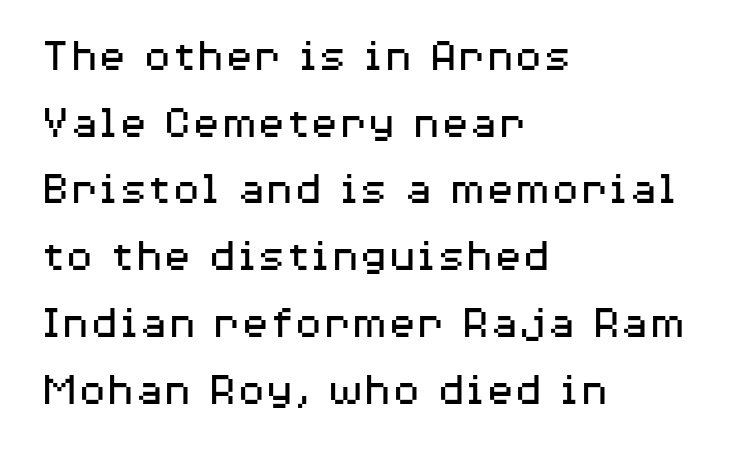
{"serif": "no", "italic": "no", "bold": "no", "weight": "regular", "width": "wide", "stroke_contrast": "medium", "x_height": "medium", "monospaced": "no", "underline": "no", "align": "left", "line_spacing": "normal", "line_spacing_ratio": 1.42, "letter_spacing": "normal", "letter_spacing_em": 0.0, "glyph_px": 47}
